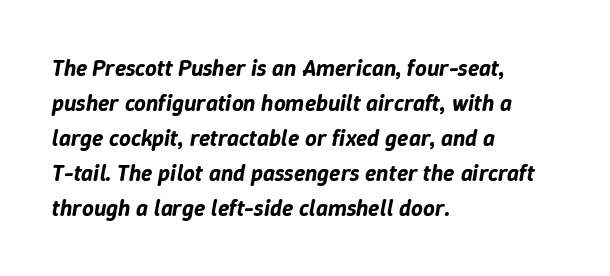
{"italic": "yes", "lean": "right", "slant_degrees": 9, "underline": "no", "align": "left", "line_spacing": "normal", "line_spacing_ratio": 1.52, "letter_spacing": "normal", "letter_spacing_em": 0.0, "glyph_px": 23}
